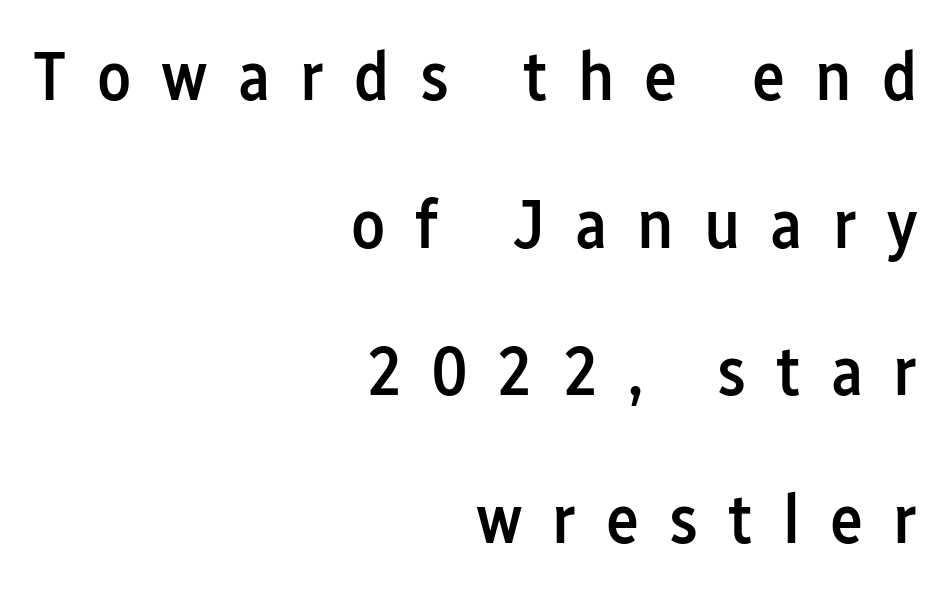
{"serif": "no", "italic": "no", "bold": "semi", "weight": "semibold", "width": "condensed", "stroke_contrast": "low", "x_height": "medium", "monospaced": "no", "underline": "no", "align": "right", "line_spacing": "loose", "line_spacing_ratio": 2.11, "letter_spacing": "wide", "letter_spacing_em": 0.43, "glyph_px": 70}
